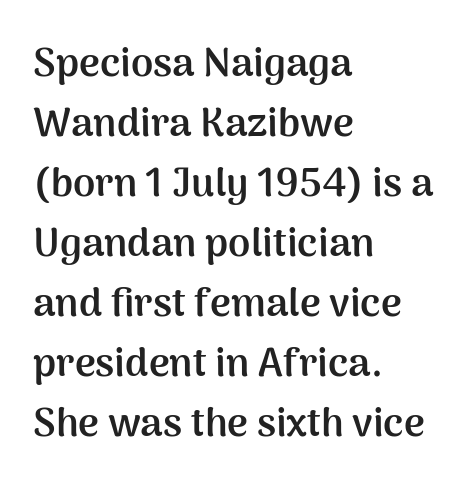
{"serif": "no", "italic": "no", "bold": "yes", "weight": "semibold", "width": "normal", "stroke_contrast": "medium", "x_height": "medium", "monospaced": "no", "underline": "no", "align": "left", "line_spacing": "normal", "line_spacing_ratio": 1.5, "letter_spacing": "normal", "letter_spacing_em": 0.0, "glyph_px": 40}
